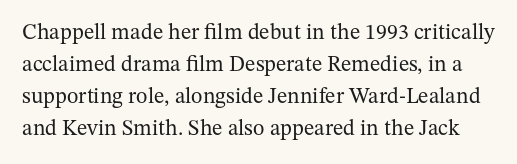
The image shows 22 px text type, upright; set normal line spacing (1.46x), normal letter spacing, not underlined.
